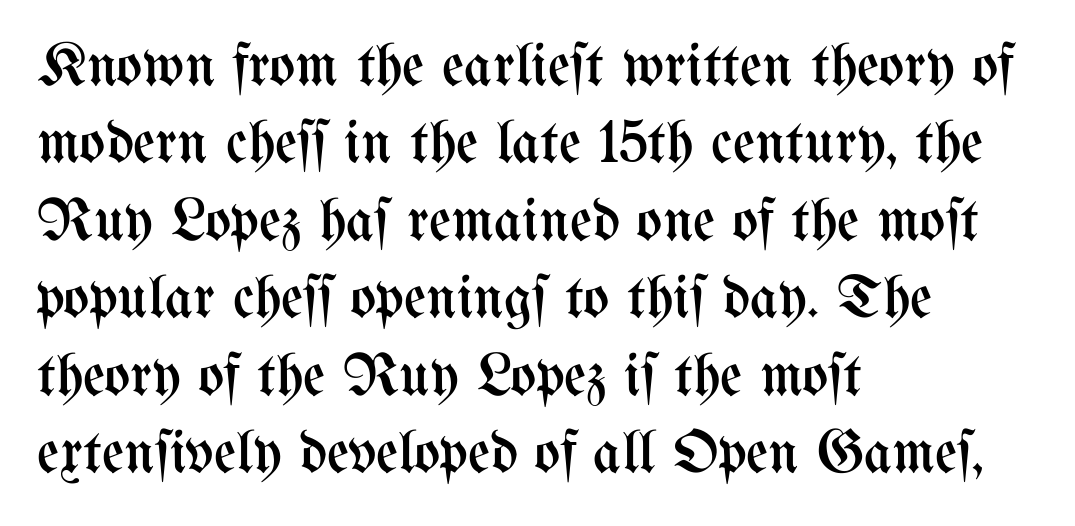
Q: Is the text bold? A: No.
Q: Is the text italic (slanted)? A: No, it is upright.
Q: Is the text underlined? A: No.
Q: How is the paragraph aligned? A: Left-aligned.
Q: Is the spacing between letters normal or unusually wide? A: Normal.
Q: Is the spacing between lines tight, normal or loose? A: Normal.
Q: Width (condensed, normal, or wide)? A: Condensed.
Q: Stroke contrast? A: Medium.
Q: x-height? A: Medium.
Q: Monospaced? A: No.
